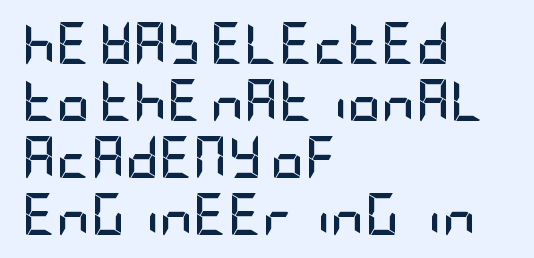
{"serif": "no", "italic": "no", "bold": "yes", "weight": "semibold", "width": "condensed", "stroke_contrast": "low", "x_height": "large", "underline": "no", "align": "left", "line_spacing": "normal", "line_spacing_ratio": 1.36, "letter_spacing": "normal", "letter_spacing_em": 0.0, "glyph_px": 42}
